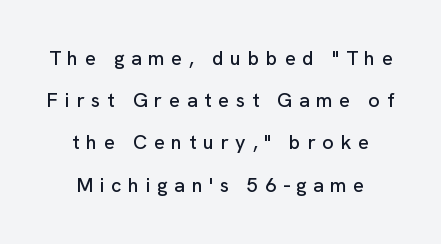
Q: Is the text italic (slanted)? A: No, it is upright.
Q: Is the text underlined? A: No.
Q: How is the paragraph aligned? A: Centered.
Q: Is the spacing between letters normal or unusually wide? A: Unusually wide.
Q: Is the spacing between lines tight, normal or loose? A: Loose.
